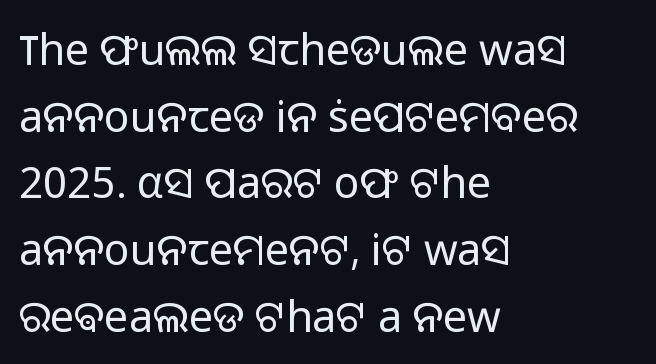
{"serif": "no", "italic": "no", "bold": "no", "weight": "light", "width": "normal", "stroke_contrast": "low", "x_height": "medium", "monospaced": "no", "underline": "no", "align": "left", "line_spacing": "normal", "line_spacing_ratio": 1.55, "letter_spacing": "normal", "letter_spacing_em": 0.0, "glyph_px": 43}
